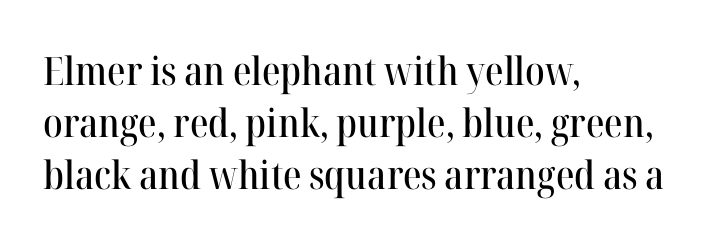
The image shows 39 px serif type, upright; set left-aligned, normal line spacing (1.33x), normal letter spacing, not underlined; high stroke contrast and a medium x-height.
